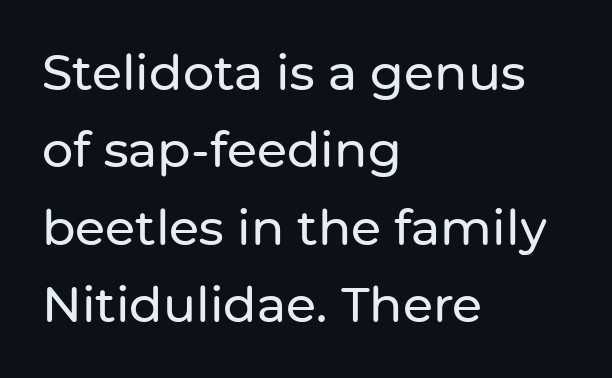
Successive baselines arrive at the customary interval. Spacing between characters is what you'd get straight out of the box. Any mark beneath the type? The region is blank. A typesetter would mark this as roman, not italic.
